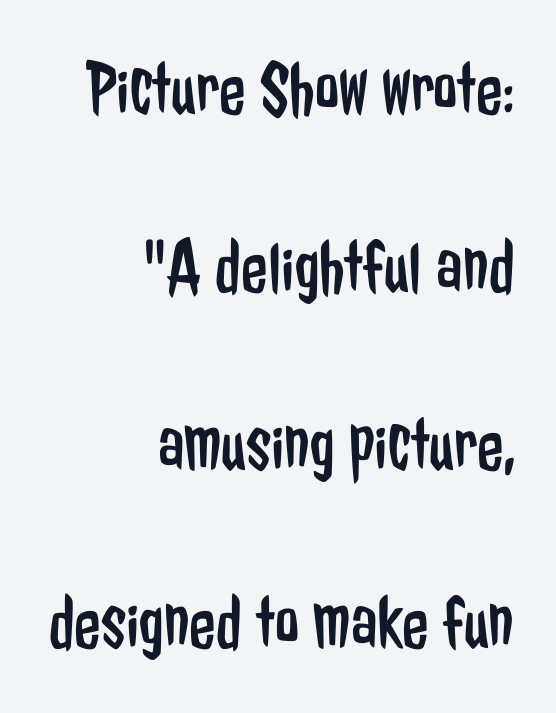
The image shows 77 px regular-weight, condensed sans-serif type, upright; set right-aligned, loose line spacing (2.31x), normal letter spacing, not underlined; low stroke contrast and a medium x-height.
